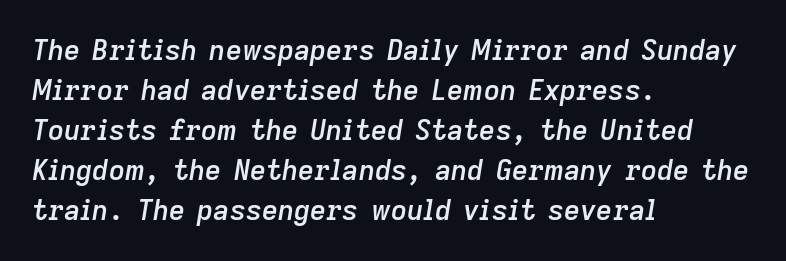
{"italic": "yes", "lean": "right", "slant_degrees": 9, "bold": "semi", "weight": "semibold", "width": "normal", "stroke_contrast": "low", "x_height": "medium", "monospaced": "no", "underline": "no", "align": "left", "line_spacing": "normal", "line_spacing_ratio": 1.43, "letter_spacing": "normal", "letter_spacing_em": 0.0, "glyph_px": 28}
